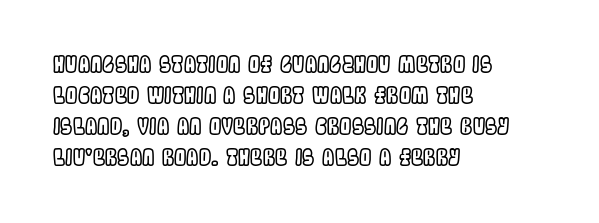
Q: Is the text italic (slanted)? A: No, it is upright.
Q: Is the text underlined? A: No.
Q: How is the paragraph aligned? A: Left-aligned.
Q: Is the spacing between letters normal or unusually wide? A: Normal.
Q: Is the spacing between lines tight, normal or loose? A: Normal.
